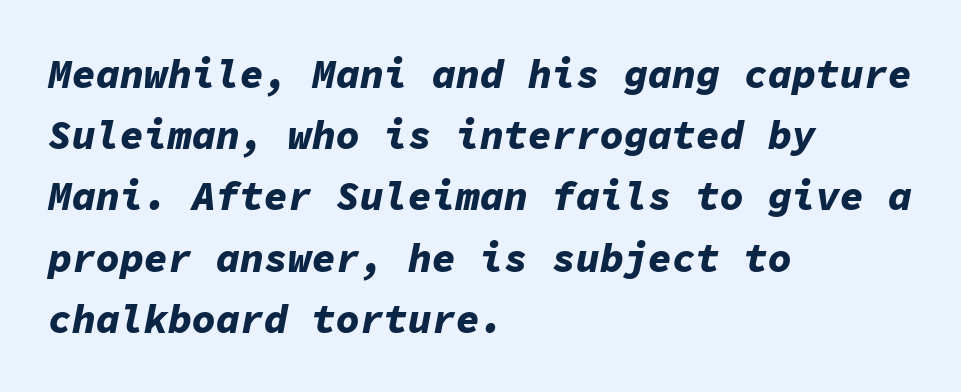
Q: Is the text bold? A: Yes.
Q: Is the text italic (slanted)? A: Yes, it leans right by about 11 degrees.
Q: Is the text underlined? A: No.
Q: How is the paragraph aligned? A: Left-aligned.
Q: Is the spacing between letters normal or unusually wide? A: Normal.
Q: Is the spacing between lines tight, normal or loose? A: Normal.
Q: Width (condensed, normal, or wide)? A: Normal.
Q: Stroke contrast? A: Low.
Q: x-height? A: Medium.
Q: Monospaced? A: Yes.
